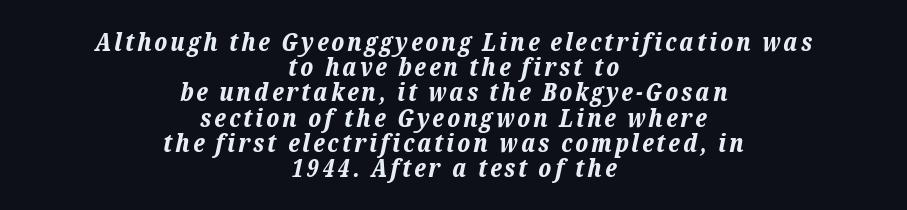
{"italic": "yes", "lean": "right", "slant_degrees": 12, "bold": "yes", "underline": "no", "align": "center", "line_spacing": "tight", "line_spacing_ratio": 1.01, "glyph_px": 25}
